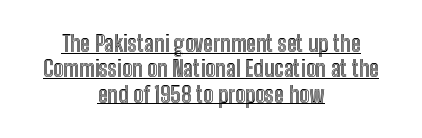
The image shows 22 px text type, upright; set centered, tight line spacing (1.15x), normal letter spacing, underlined.
